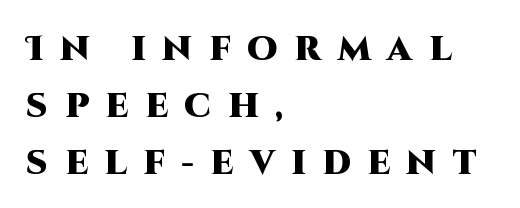
{"serif": "no", "italic": "no", "bold": "yes", "weight": "heavy", "width": "normal", "stroke_contrast": "high", "x_height": "large", "monospaced": "no", "underline": "no", "align": "left", "line_spacing": "normal", "line_spacing_ratio": 1.68, "letter_spacing": "wide", "letter_spacing_em": 0.49, "glyph_px": 34}
